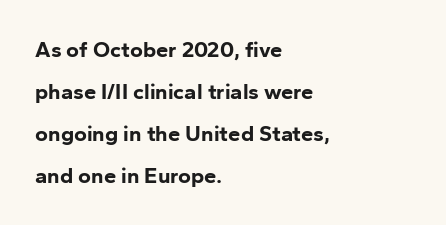
The image shows 22 px bold type, upright; set left-aligned, loose line spacing (1.91x), normal letter spacing, not underlined.
